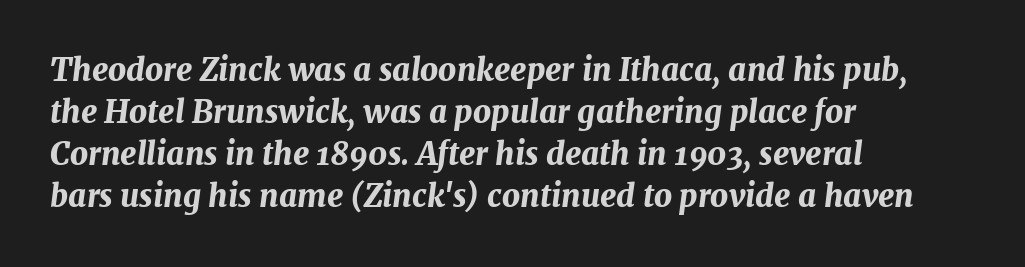
Q: Is the text bold? A: Yes.
Q: Is the text italic (slanted)? A: Yes, it leans right by about 7 degrees.
Q: Is the text underlined? A: No.
Q: How is the paragraph aligned? A: Left-aligned.
Q: Is the spacing between letters normal or unusually wide? A: Normal.
Q: Is the spacing between lines tight, normal or loose? A: Normal.
Q: Width (condensed, normal, or wide)? A: Normal.
Q: Stroke contrast? A: Medium.
Q: x-height? A: Medium.
Q: Monospaced? A: No.
